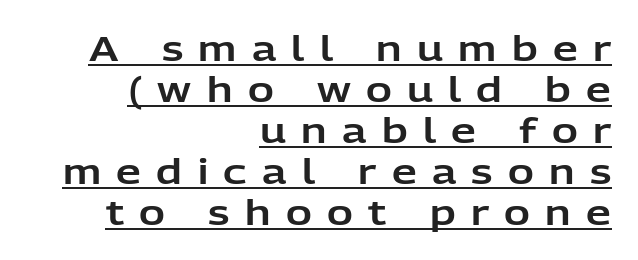
Q: Is the text italic (slanted)? A: No, it is upright.
Q: Is the typeface a serif or a sans-serif typeface? A: Sans-serif.
Q: Is the text underlined? A: Yes.
Q: How is the paragraph aligned? A: Right-aligned.
Q: Is the spacing between letters normal or unusually wide? A: Unusually wide.
Q: Width (condensed, normal, or wide)? A: Normal.
Q: Stroke contrast? A: Low.
Q: x-height? A: Medium.
Q: Monospaced? A: No.
